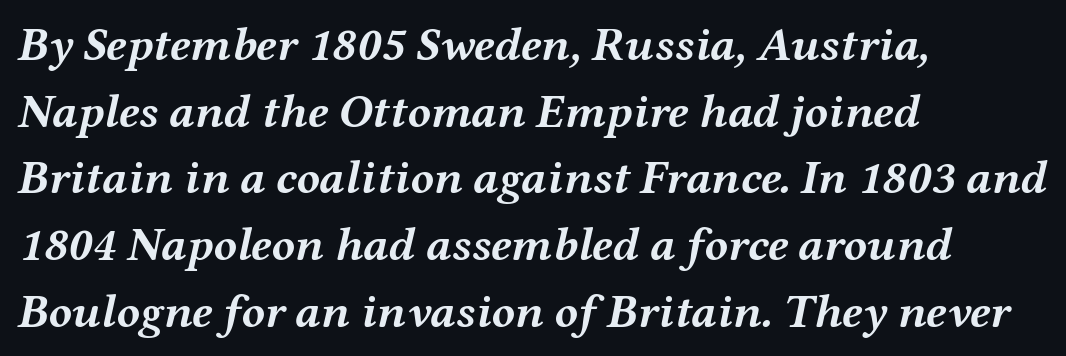
The image shows 48 px semibold, wide type, italic (leaning right); set left-aligned, normal line spacing (1.39x), normal letter spacing, not underlined; medium stroke contrast and a medium x-height.
